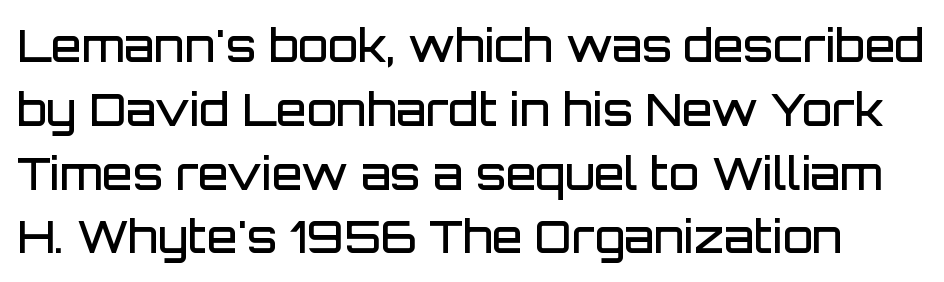
Q: Is the text bold? A: Semi-bold.
Q: Is the text italic (slanted)? A: No, it is upright.
Q: Is the typeface a serif or a sans-serif typeface? A: Sans-serif.
Q: Is the text underlined? A: No.
Q: Is the spacing between letters normal or unusually wide? A: Normal.
Q: Is the spacing between lines tight, normal or loose? A: Normal.
Q: Width (condensed, normal, or wide)? A: Normal.
Q: Stroke contrast? A: Low.
Q: x-height? A: Large.
Q: Monospaced? A: No.
